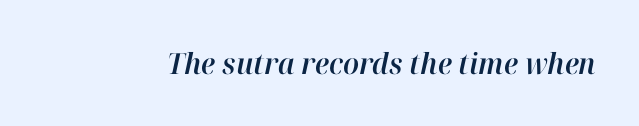
The image shows 29 px text type, italic (leaning right); set normal letter spacing, not underlined; high stroke contrast and a medium x-height.
